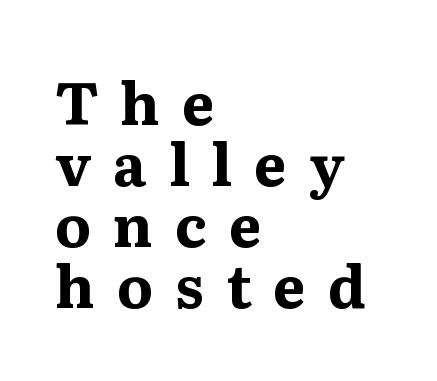
The image shows 58 px bold serif type, upright; set left-aligned, tight line spacing (1.05x), unusually wide letter spacing (+0.38 em), not underlined; medium stroke contrast and a medium x-height.
